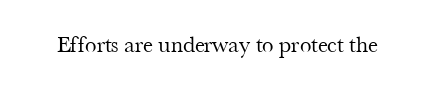
{"italic": "no", "bold": "no", "underline": "no", "letter_spacing": "normal", "letter_spacing_em": 0.0, "glyph_px": 23}
